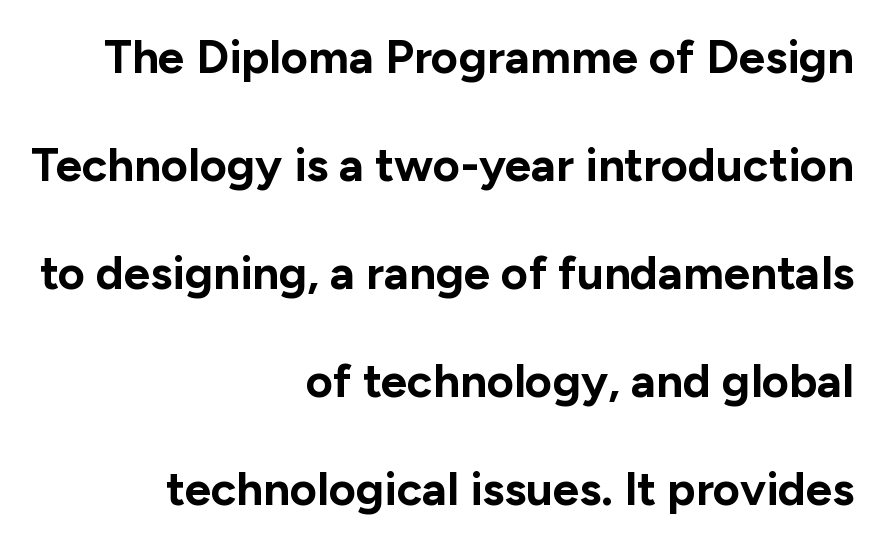
{"serif": "no", "italic": "no", "bold": "yes", "weight": "bold", "width": "normal", "stroke_contrast": "low", "x_height": "medium", "monospaced": "no", "underline": "no", "align": "right", "line_spacing": "loose", "line_spacing_ratio": 2.3, "letter_spacing": "normal", "letter_spacing_em": 0.0, "glyph_px": 47}
